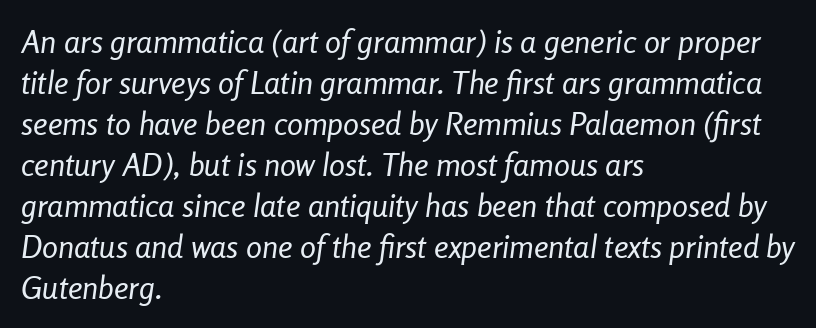
Q: Is the text bold? A: No.
Q: Is the text italic (slanted)? A: Yes, it leans right by about 8 degrees.
Q: Is the text underlined? A: No.
Q: How is the paragraph aligned? A: Left-aligned.
Q: Is the spacing between letters normal or unusually wide? A: Normal.
Q: Is the spacing between lines tight, normal or loose? A: Normal.
Q: Width (condensed, normal, or wide)? A: Condensed.
Q: Stroke contrast? A: Low.
Q: x-height? A: Medium.
Q: Monospaced? A: No.
